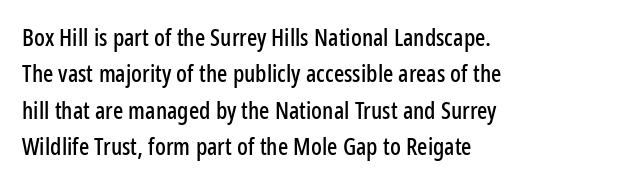
Q: Is the text italic (slanted)? A: No, it is upright.
Q: Is the text underlined? A: No.
Q: How is the paragraph aligned? A: Left-aligned.
Q: Is the spacing between letters normal or unusually wide? A: Normal.
Q: Is the spacing between lines tight, normal or loose? A: Normal.
